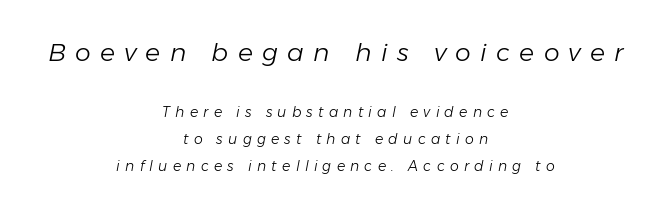
{"italic": "yes", "lean": "right", "slant_degrees": 11, "bold": "no", "underline": "no", "align": "center", "line_spacing": "loose", "line_spacing_ratio": 1.9, "letter_spacing": "wide", "letter_spacing_em": 0.37, "larger_block": "first", "size_ratio": 1.79, "glyph_px": 25}
